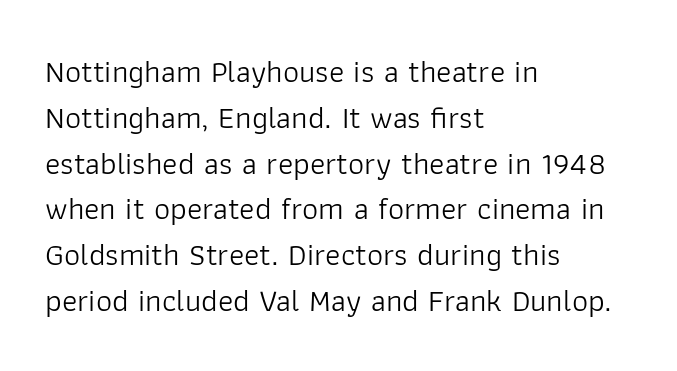
Q: Is the text bold? A: No.
Q: Is the text italic (slanted)? A: No, it is upright.
Q: Is the typeface a serif or a sans-serif typeface? A: Sans-serif.
Q: Is the text underlined? A: No.
Q: How is the paragraph aligned? A: Left-aligned.
Q: Is the spacing between letters normal or unusually wide? A: Normal.
Q: Is the spacing between lines tight, normal or loose? A: Normal.
Q: Width (condensed, normal, or wide)? A: Normal.
Q: Stroke contrast? A: Low.
Q: x-height? A: Medium.
Q: Monospaced? A: No.
